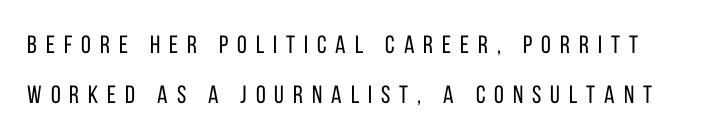
{"italic": "no", "bold": "no", "underline": "no", "line_spacing": "loose", "line_spacing_ratio": 2.02, "letter_spacing": "wide", "letter_spacing_em": 0.36, "glyph_px": 25}
